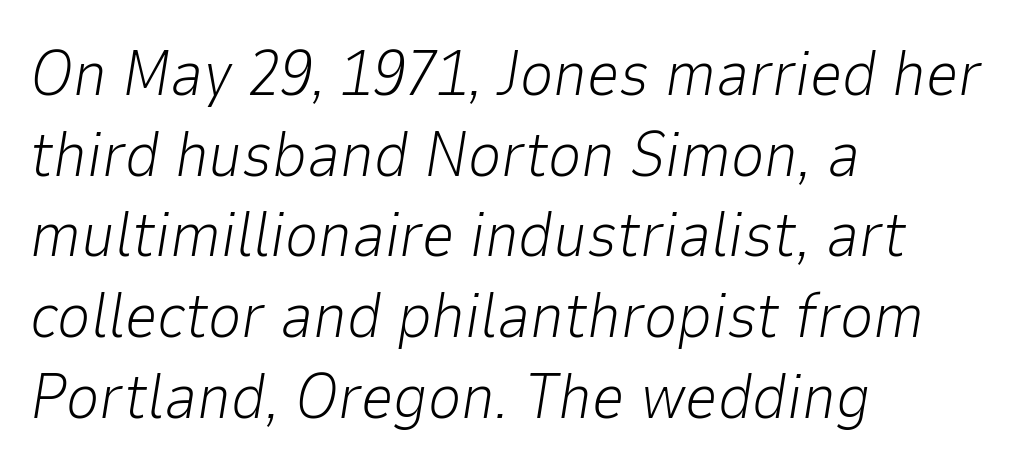
{"italic": "yes", "lean": "right", "slant_degrees": 9, "bold": "no", "weight": "light", "width": "normal", "stroke_contrast": "low", "x_height": "medium", "monospaced": "no", "underline": "no", "align": "left", "line_spacing": "normal", "line_spacing_ratio": 1.26, "letter_spacing": "normal", "letter_spacing_em": 0.0, "glyph_px": 64}
